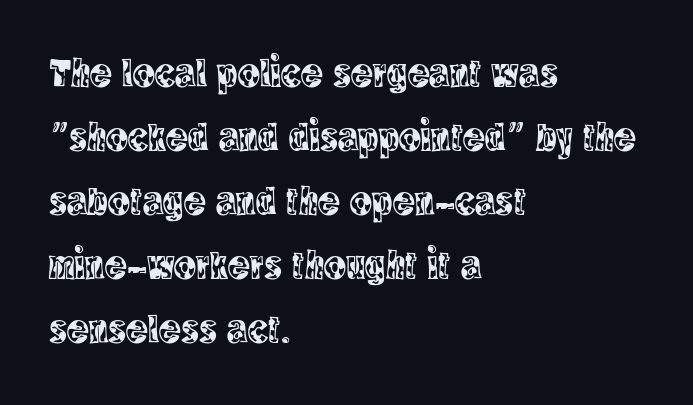
Q: Is the text italic (slanted)? A: No, it is upright.
Q: Is the typeface a serif or a sans-serif typeface? A: Serif.
Q: Is the text underlined? A: No.
Q: How is the paragraph aligned? A: Left-aligned.
Q: Is the spacing between letters normal or unusually wide? A: Normal.
Q: Is the spacing between lines tight, normal or loose? A: Normal.
Q: Width (condensed, normal, or wide)? A: Condensed.
Q: x-height? A: Large.
Q: Monospaced? A: No.
